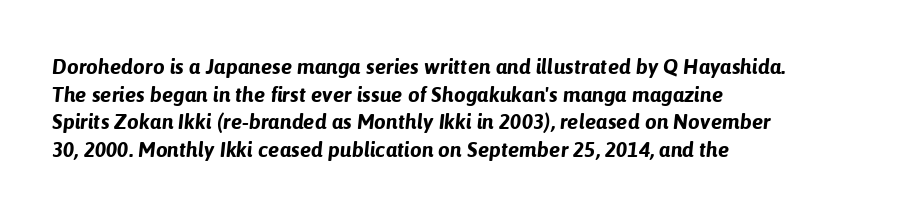
The image shows 21 px bold type, italic (leaning right); set left-aligned, normal line spacing (1.32x), normal letter spacing, not underlined.
